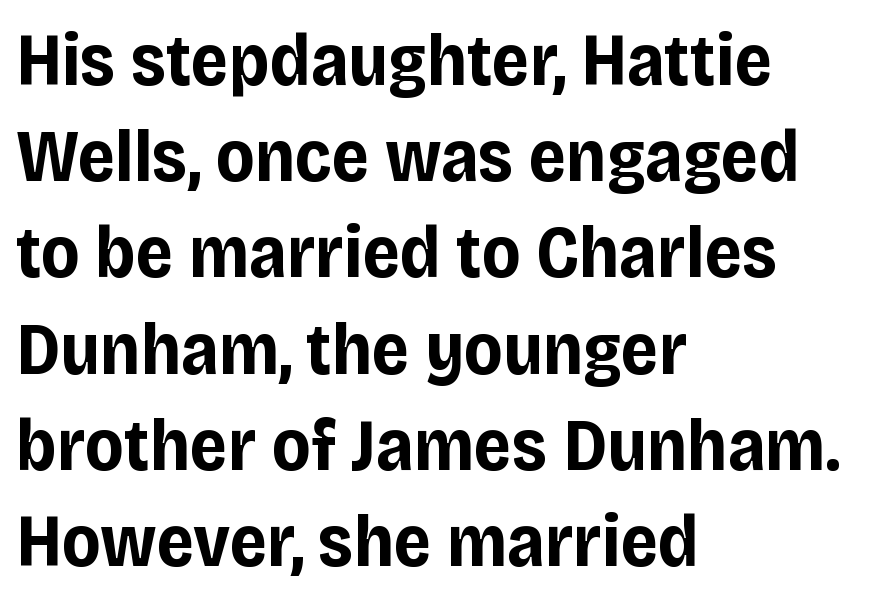
The image shows 74 px bold sans-serif type, upright; set left-aligned, normal line spacing (1.3x), normal letter spacing, not underlined; low stroke contrast and a large x-height.
